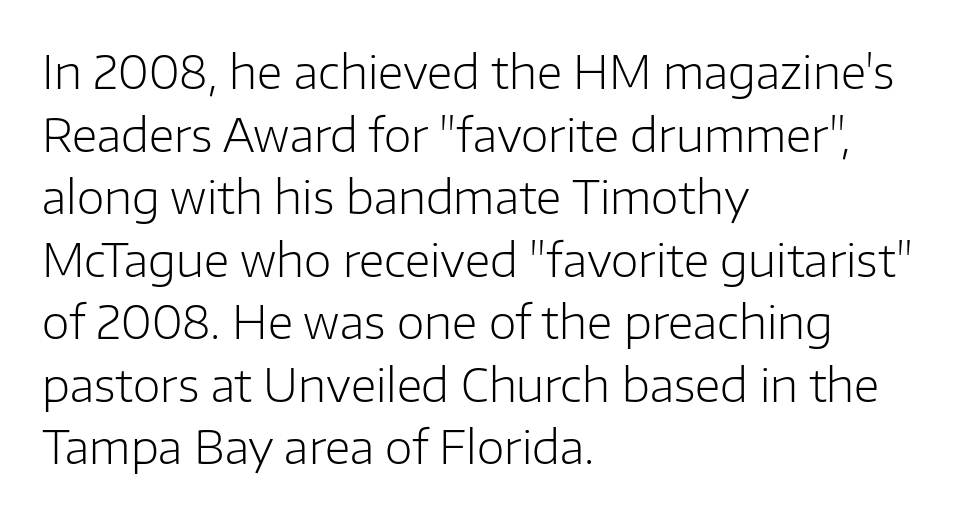
Q: Is the text bold? A: No.
Q: Is the text italic (slanted)? A: No, it is upright.
Q: Is the typeface a serif or a sans-serif typeface? A: Sans-serif.
Q: Is the text underlined? A: No.
Q: How is the paragraph aligned? A: Left-aligned.
Q: Is the spacing between letters normal or unusually wide? A: Normal.
Q: Is the spacing between lines tight, normal or loose? A: Normal.
Q: Width (condensed, normal, or wide)? A: Normal.
Q: Stroke contrast? A: Low.
Q: x-height? A: Medium.
Q: Monospaced? A: No.
